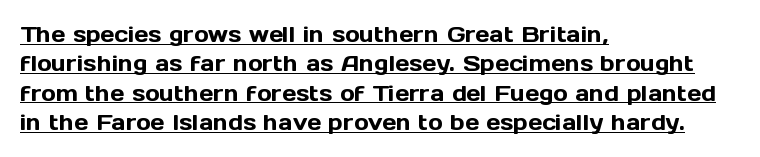
The image shows 22 px text type, upright; set left-aligned, normal line spacing (1.33x), normal letter spacing, underlined.
